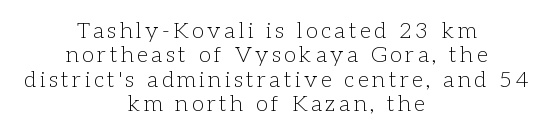
Q: Is the text bold? A: No.
Q: Is the text italic (slanted)? A: No, it is upright.
Q: Is the text underlined? A: No.
Q: How is the paragraph aligned? A: Centered.
Q: Is the spacing between lines tight, normal or loose? A: Tight.
